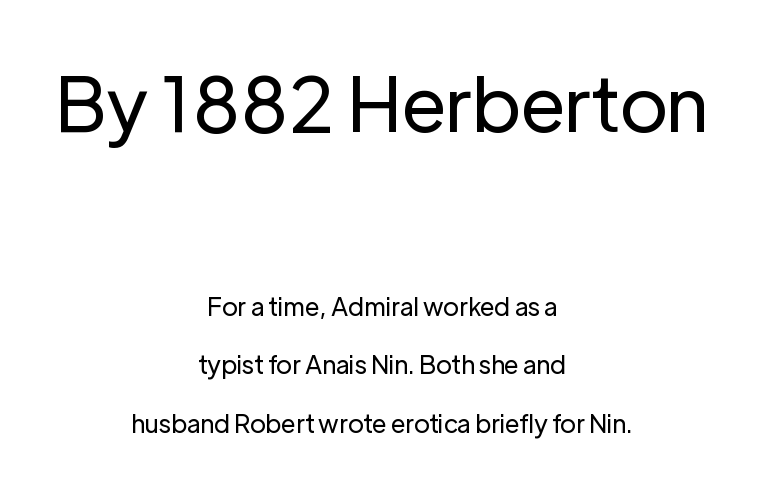
{"serif": "no", "italic": "no", "bold": "no", "weight": "regular", "width": "normal", "stroke_contrast": "low", "x_height": "medium", "monospaced": "no", "underline": "no", "align": "center", "line_spacing": "loose", "line_spacing_ratio": 2.34, "letter_spacing": "normal", "letter_spacing_em": 0.0, "larger_block": "first", "size_ratio": 3.04, "glyph_px": 76}
